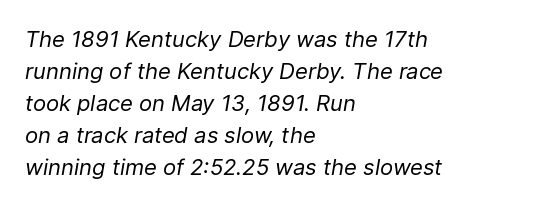
Q: Is the text bold? A: No.
Q: Is the text italic (slanted)? A: Yes, it leans right by about 9 degrees.
Q: Is the text underlined? A: No.
Q: How is the paragraph aligned? A: Left-aligned.
Q: Is the spacing between letters normal or unusually wide? A: Normal.
Q: Is the spacing between lines tight, normal or loose? A: Normal.
